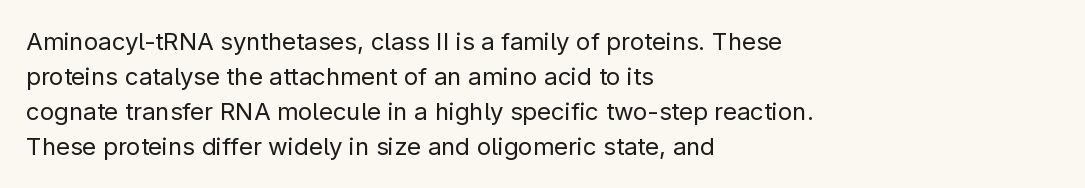
No word sits above an underline. This is the regular roman posture of the typeface. The lines in this sample share a left origin and differ only in where they stop. Successive baselines arrive at the customary interval.
